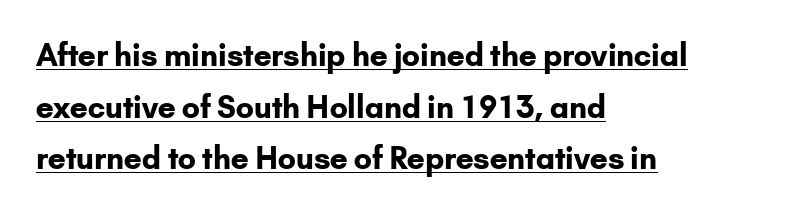
Q: Is the text bold? A: Yes.
Q: Is the text italic (slanted)? A: No, it is upright.
Q: Is the typeface a serif or a sans-serif typeface? A: Sans-serif.
Q: Is the text underlined? A: Yes.
Q: How is the paragraph aligned? A: Left-aligned.
Q: Is the spacing between letters normal or unusually wide? A: Normal.
Q: Width (condensed, normal, or wide)? A: Normal.
Q: Stroke contrast? A: Low.
Q: x-height? A: Small.
Q: Monospaced? A: No.
